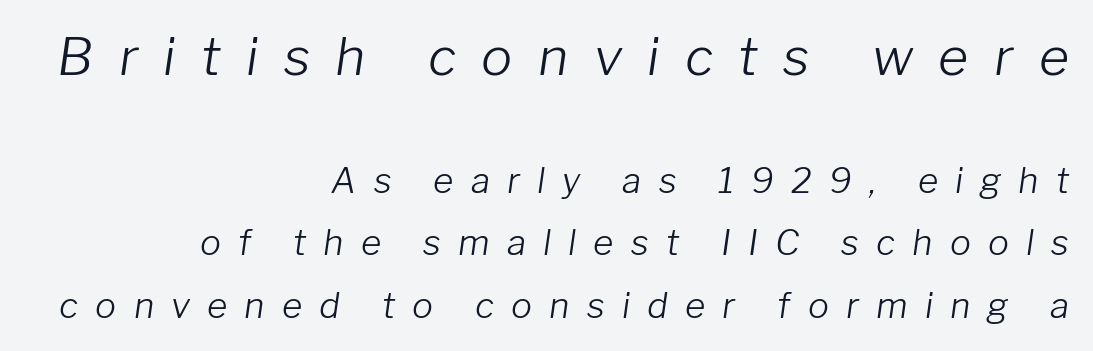
Q: Is the text bold? A: No.
Q: Is the text italic (slanted)? A: Yes, it leans right by about 8 degrees.
Q: Is the text underlined? A: No.
Q: How is the paragraph aligned? A: Right-aligned.
Q: Is the spacing between letters normal or unusually wide? A: Unusually wide.
Q: Which block of text is set in a larger size, the first (top) or the second (bottom)? A: The first (top) one.
Q: Width (condensed, normal, or wide)? A: Normal.
Q: Stroke contrast? A: Low.
Q: x-height? A: Medium.
Q: Monospaced? A: No.
